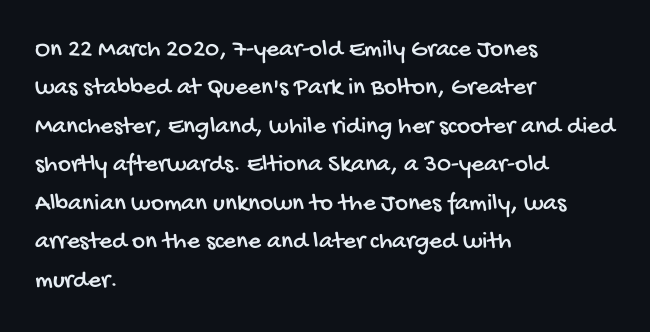
{"underline": "no", "align": "left", "line_spacing": "normal", "line_spacing_ratio": 1.54, "letter_spacing": "normal", "letter_spacing_em": 0.0, "glyph_px": 25}
